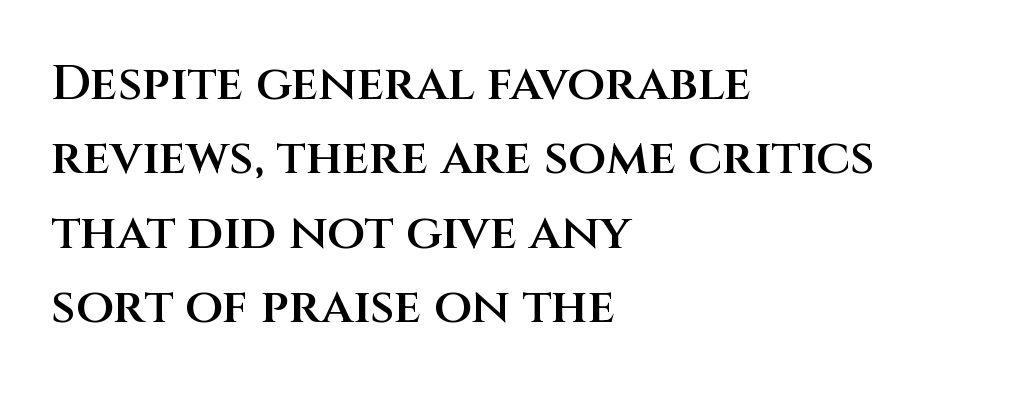
Notice the strokes are somewhat thickened but not fully heavy: this is a semibold. Spacing between characters is what you'd get straight out of the box. Font category for this specimen: sans-serif. Normally led — the rows are evenly, conventionally spaced. Note the varied advance widths — an 'i' is clearly narrower than an 'm'.
